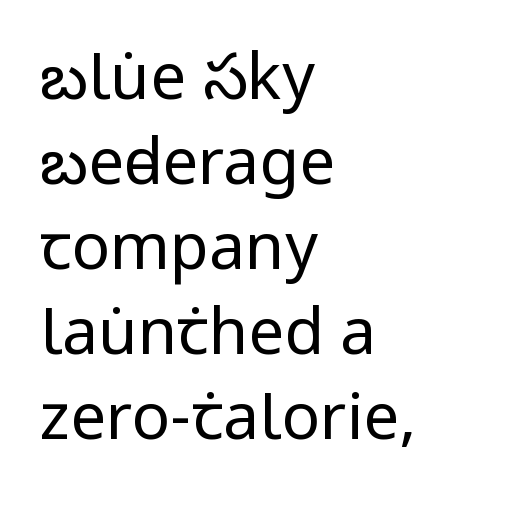
Q: Is the text bold? A: No.
Q: Is the text italic (slanted)? A: No, it is upright.
Q: Is the typeface a serif or a sans-serif typeface? A: Sans-serif.
Q: Is the text underlined? A: No.
Q: How is the paragraph aligned? A: Left-aligned.
Q: Is the spacing between letters normal or unusually wide? A: Normal.
Q: Is the spacing between lines tight, normal or loose? A: Normal.
Q: Width (condensed, normal, or wide)? A: Condensed.
Q: Stroke contrast? A: Low.
Q: x-height? A: Large.
Q: Monospaced? A: No.
